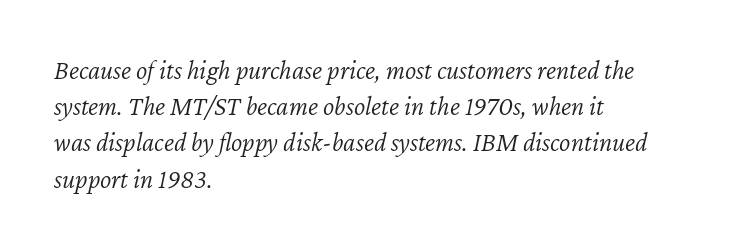
The image shows 27 px text type, italic (leaning right); set left-aligned, normal line spacing (1.34x), normal letter spacing, not underlined.
